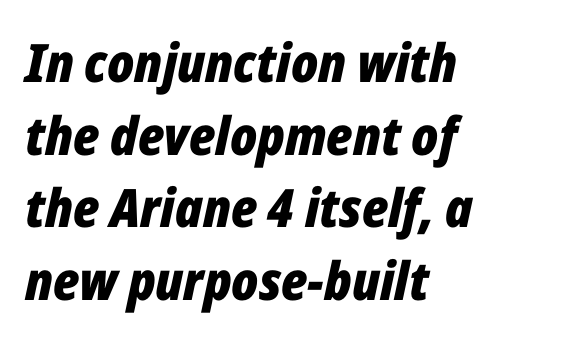
The image shows 53 px bold, condensed type, italic (leaning right); set left-aligned, normal line spacing (1.37x), normal letter spacing, not underlined; low stroke contrast and a medium x-height.
